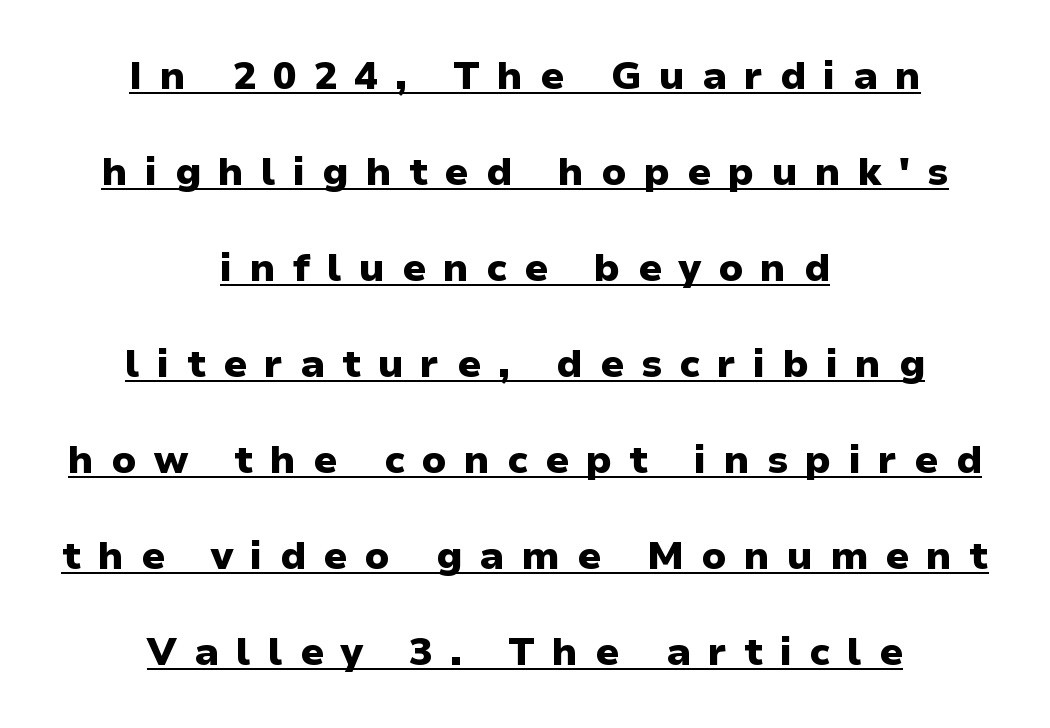
The image shows 39 px heavy sans-serif type, upright; set centered, loose line spacing (2.46x), unusually wide letter spacing (+0.44 em), underlined; low stroke contrast and a medium x-height.
